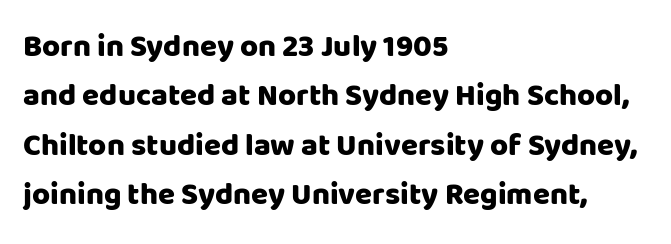
{"serif": "no", "italic": "no", "width": "normal", "stroke_contrast": "low", "x_height": "large", "monospaced": "no", "underline": "no", "align": "left", "line_spacing": "normal", "line_spacing_ratio": 1.59, "letter_spacing": "normal", "letter_spacing_em": 0.0, "glyph_px": 31}
